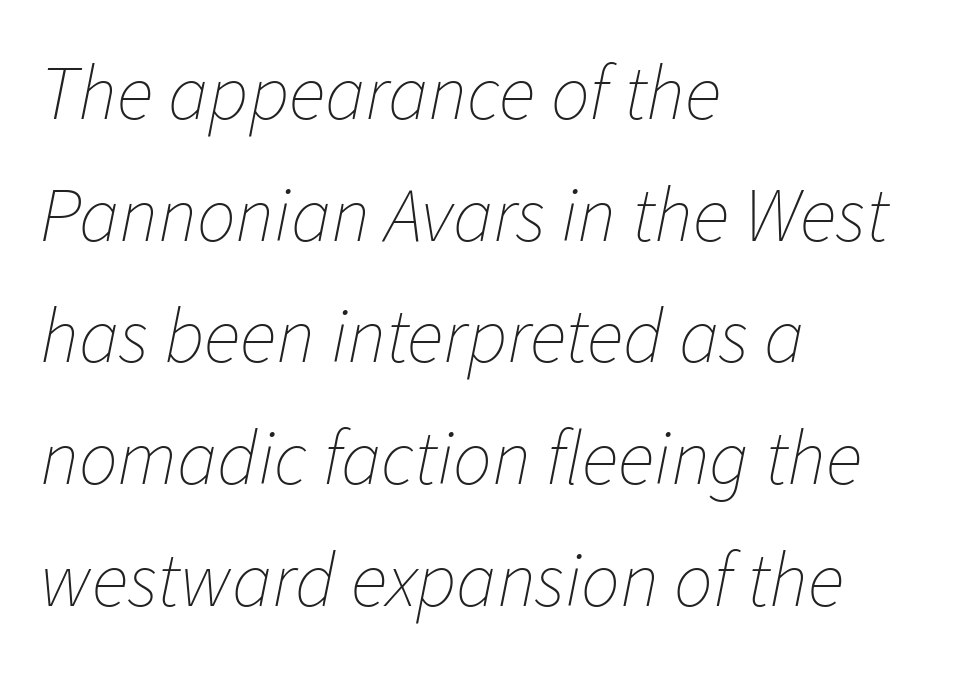
The image shows 77 px thin type, italic (leaning right); set left-aligned, normal line spacing (1.58x), normal letter spacing, not underlined; low stroke contrast and a medium x-height.
